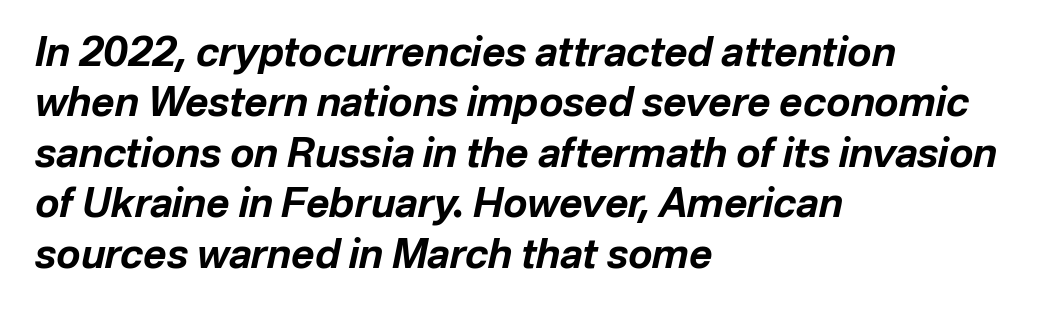
{"italic": "yes", "lean": "right", "slant_degrees": 12, "bold": "yes", "weight": "bold", "width": "normal", "stroke_contrast": "low", "x_height": "medium", "monospaced": "no", "underline": "no", "align": "left", "line_spacing": "normal", "line_spacing_ratio": 1.26, "letter_spacing": "normal", "letter_spacing_em": 0.0, "glyph_px": 40}
